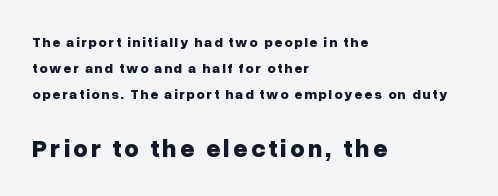
Notice how thick the strokes are: this is what a full bold looks like. The emphasis by scale lands on block number two, below. Only glyphs here, with clear space below each row. A classic flush-left, rag-right setting is used for this passage. Posture: vertical.
